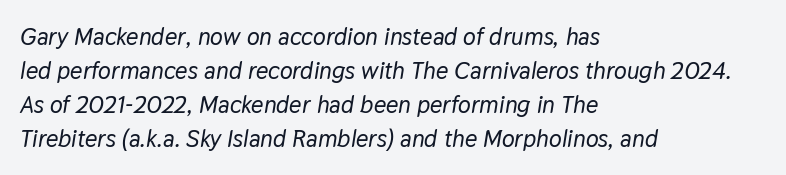
{"italic": "yes", "lean": "right", "slant_degrees": 9, "underline": "no", "align": "left", "line_spacing": "normal", "line_spacing_ratio": 1.41, "letter_spacing": "normal", "letter_spacing_em": 0.0, "glyph_px": 24}
